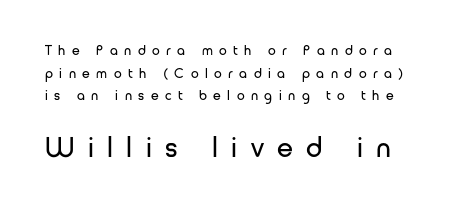
Q: Is the text bold? A: No.
Q: Is the text italic (slanted)? A: No, it is upright.
Q: Is the typeface a serif or a sans-serif typeface? A: Sans-serif.
Q: Is the text underlined? A: No.
Q: Is the spacing between letters normal or unusually wide? A: Unusually wide.
Q: Is the spacing between lines tight, normal or loose? A: Normal.
Q: Which block of text is set in a larger size, the first (top) or the second (bottom)? A: The second (bottom) one.
Q: Width (condensed, normal, or wide)? A: Normal.
Q: Stroke contrast? A: Low.
Q: x-height? A: Medium.
Q: Monospaced? A: No.
